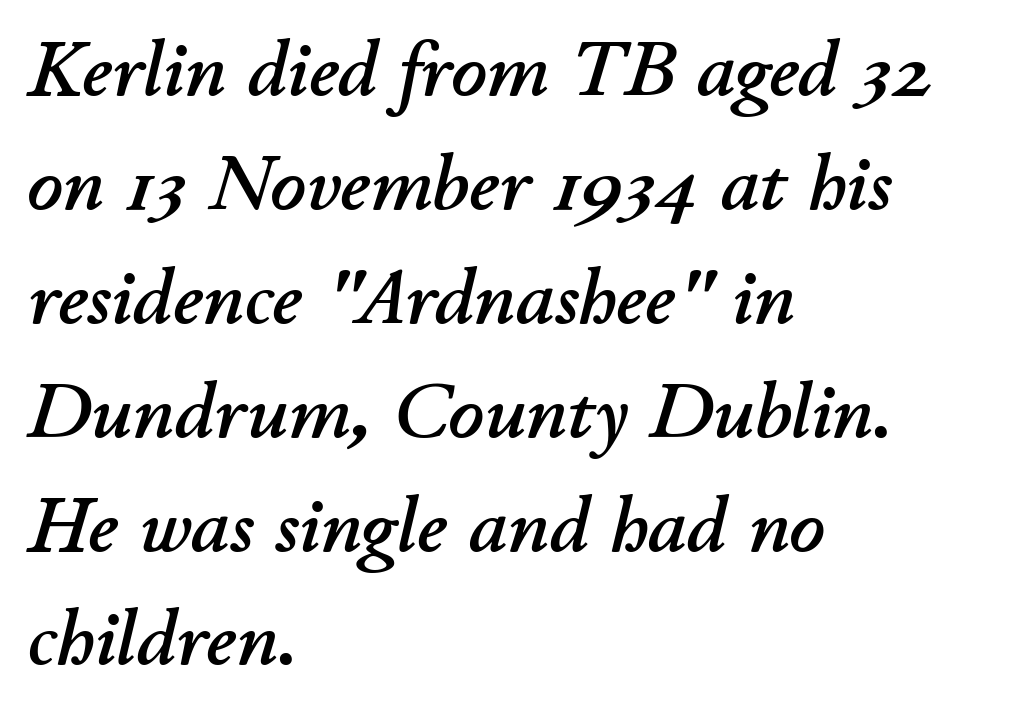
Q: Is the text italic (slanted)? A: Yes, it leans right by about 11 degrees.
Q: Is the text underlined? A: No.
Q: How is the paragraph aligned? A: Left-aligned.
Q: Is the spacing between letters normal or unusually wide? A: Normal.
Q: Is the spacing between lines tight, normal or loose? A: Normal.
Q: Width (condensed, normal, or wide)? A: Normal.
Q: Stroke contrast? A: Low.
Q: x-height? A: Small.
Q: Monospaced? A: No.
